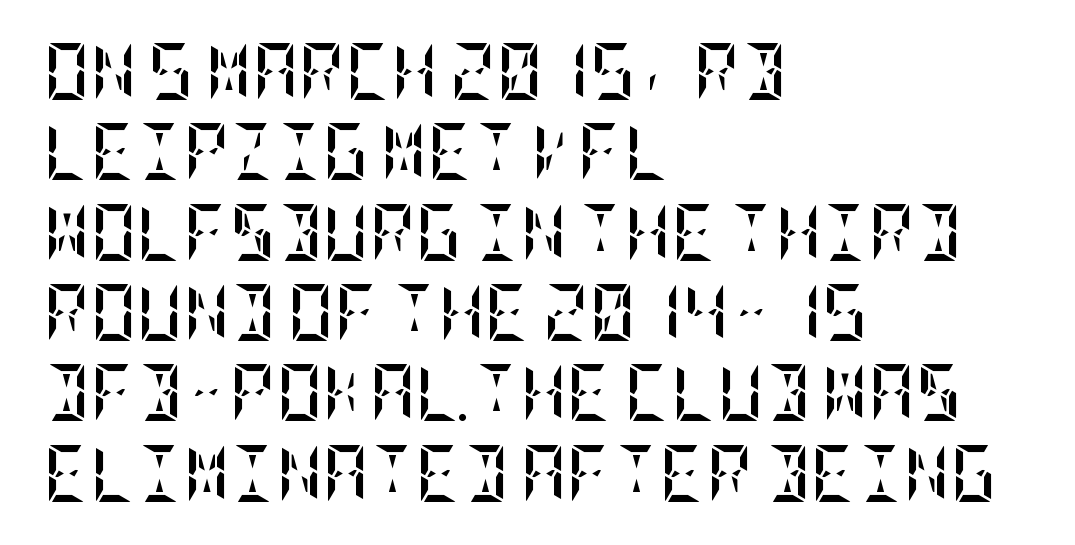
The image shows 57 px semibold, condensed type, upright; set left-aligned, normal line spacing (1.41x), normal letter spacing, not underlined; low stroke contrast and a large x-height.
